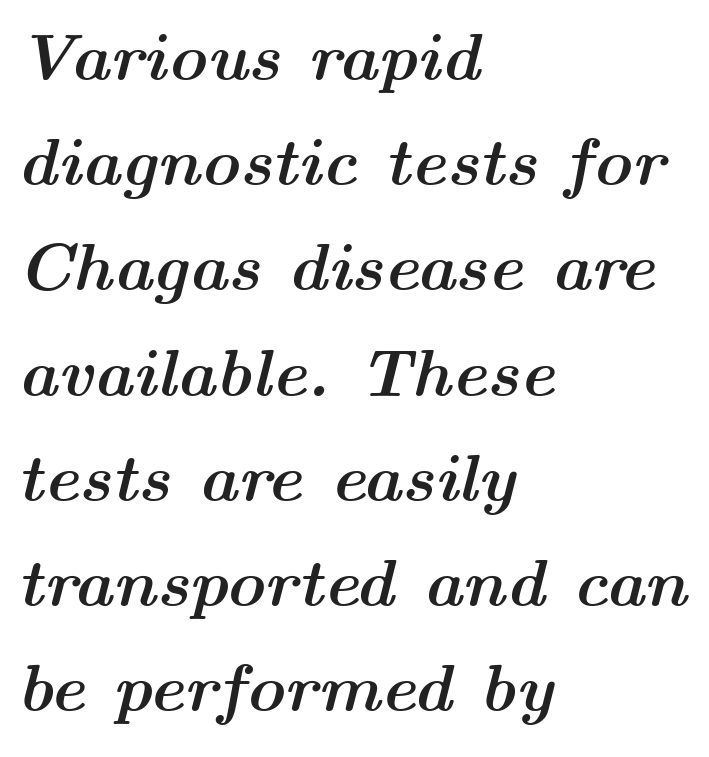
The image shows 67 px semibold, wide type, italic (leaning right); set left-aligned, normal line spacing (1.57x), normal letter spacing, not underlined; medium stroke contrast and a medium x-height.
